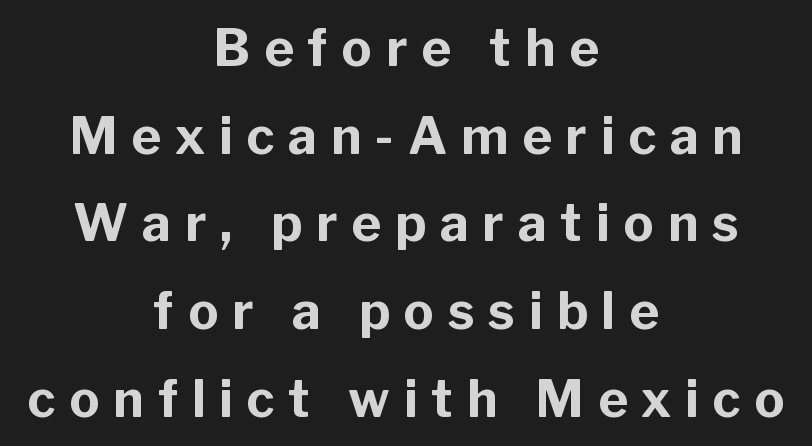
Each word looks stretched out because of the extra space between its letters. Typographic density is high because the face is bold. Horizontally, the lines are justified to the midpoint only. Stroke terminals: plain, sans-serif.
